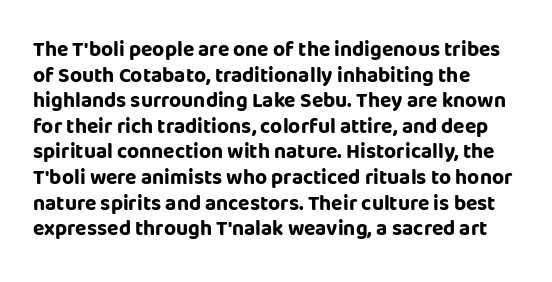
The image shows 21 px bold type, upright; set left-aligned, line spacing 1.22x, normal letter spacing, not underlined.
